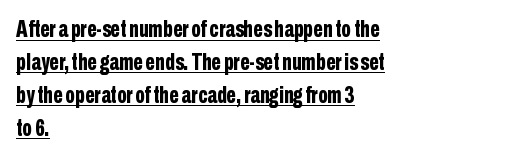
The horizontal fit of the characters is conventional and even. The lettering holds an erect, upright posture throughout. Is there an underline? Yes — a line sits under the letters. Leading matches the norm, producing a regular column.
